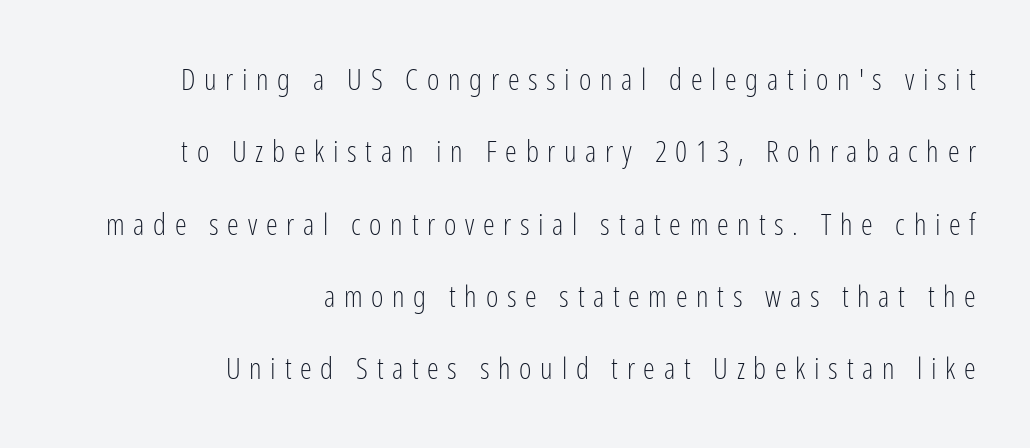
The image shows 30 px light, condensed sans-serif type, upright; set right-aligned, loose line spacing (2.41x), unusually wide letter spacing (+0.29 em), not underlined; low stroke contrast and a medium x-height.
